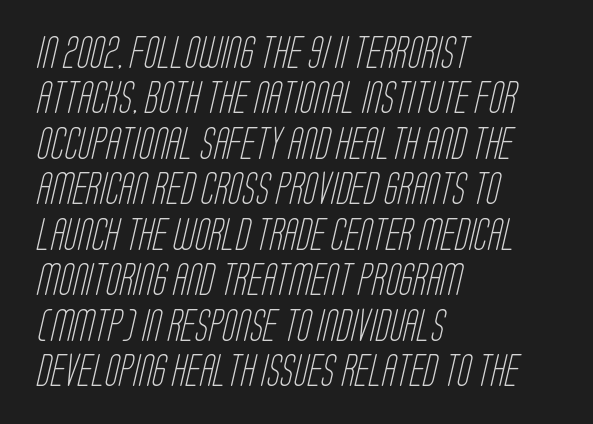
The image shows 32 px light, condensed sans-serif type; set left-aligned, normal line spacing (1.42x), normal letter spacing, not underlined; low stroke contrast and a large x-height.
